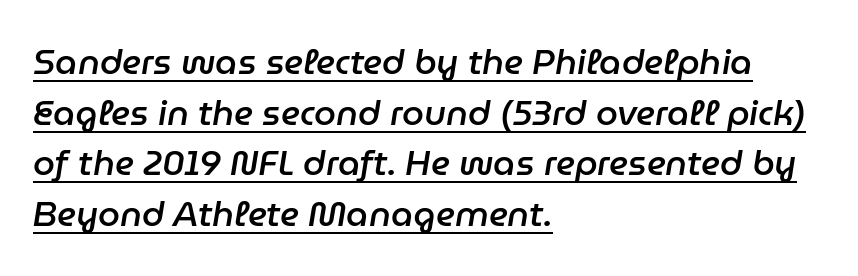
Is there much room between lines? A standard amount, neither cramped nor airy. Moderately thickened strokes mark this as semibold type. This sample uses plain, unmodified letter spacing. The rendering anchors every line to the left-hand side.
